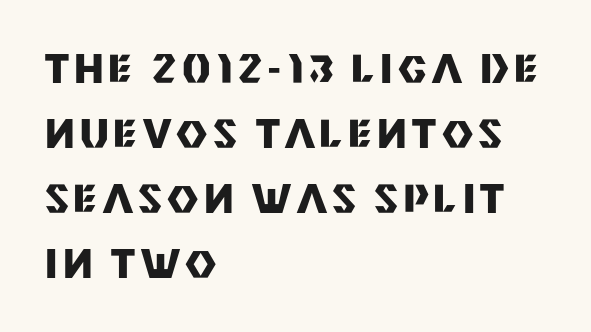
{"serif": "no", "italic": "no", "bold": "yes", "weight": "heavy", "width": "normal", "stroke_contrast": "medium", "x_height": "large", "monospaced": "no", "underline": "no", "align": "left", "line_spacing_ratio": 1.71, "glyph_px": 38}
